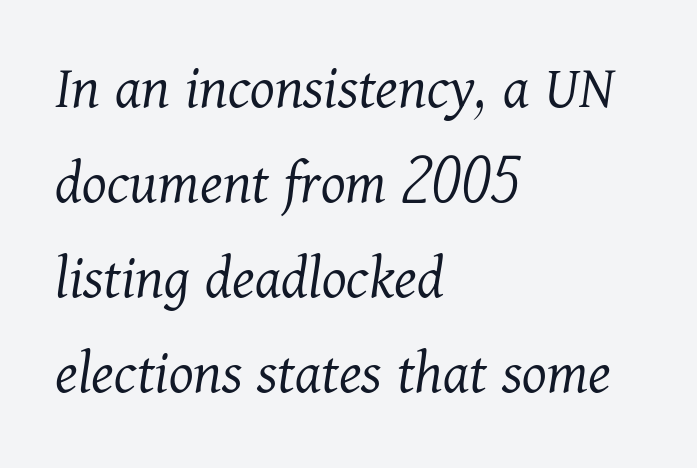
{"serif": "yes", "italic": "yes", "lean": "right", "slant_degrees": 11, "bold": "no", "weight": "light", "width": "normal", "stroke_contrast": "medium", "x_height": "medium", "monospaced": "no", "underline": "no", "align": "left", "line_spacing": "normal", "line_spacing_ratio": 1.51, "letter_spacing": "normal", "letter_spacing_em": 0.0, "glyph_px": 63}
